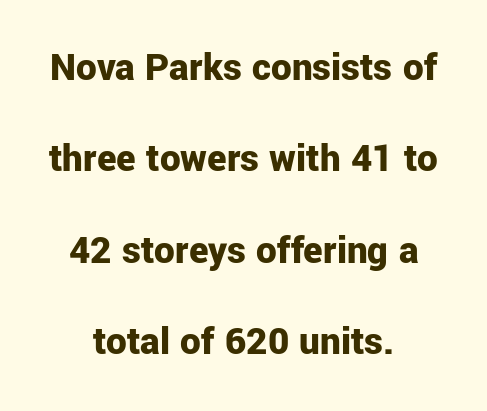
The image shows 41 px bold sans-serif type, upright; set centered, loose line spacing (2.23x), normal letter spacing, not underlined; low stroke contrast and a medium x-height.
